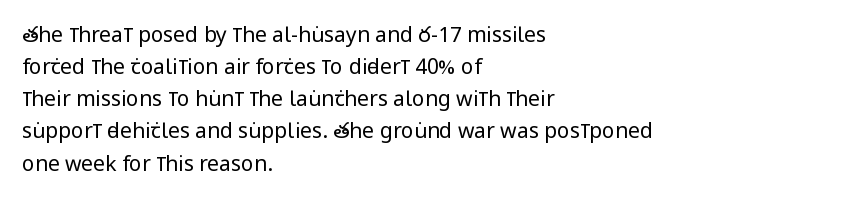
The image shows 21 px text type, upright; set left-aligned, normal line spacing (1.53x), normal letter spacing, not underlined.
